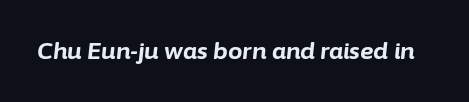
The image shows 23 px bold type, italic (leaning right); set normal letter spacing, not underlined.
